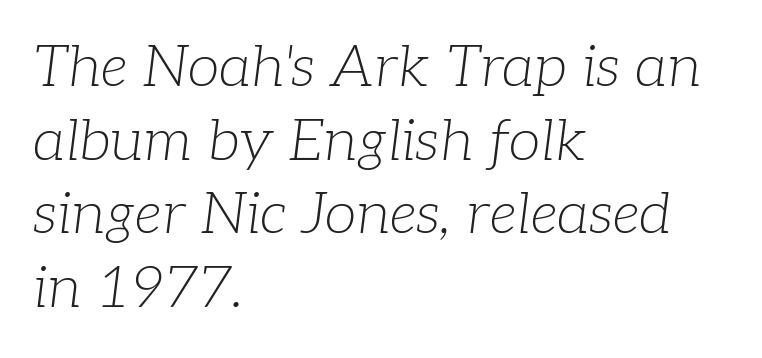
Q: Is the text bold? A: No.
Q: Is the text italic (slanted)? A: Yes, it leans right by about 7 degrees.
Q: Is the typeface a serif or a sans-serif typeface? A: Serif.
Q: Is the text underlined? A: No.
Q: How is the paragraph aligned? A: Left-aligned.
Q: Is the spacing between letters normal or unusually wide? A: Normal.
Q: Is the spacing between lines tight, normal or loose? A: Normal.
Q: Width (condensed, normal, or wide)? A: Normal.
Q: Stroke contrast? A: Low.
Q: x-height? A: Medium.
Q: Monospaced? A: No.
